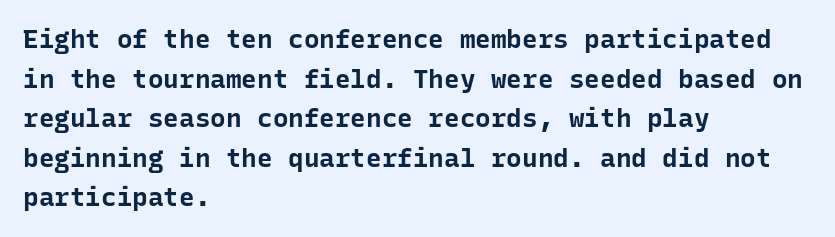
Line spacing here is normal. Words float on clear page, feet unadorned. Each glyph is drawn with heavy, bold strokes. There is no visible air inserted between adjacent glyphs. These lines are set flush left with a ragged right edge. This is roman type, the default non-slanted kind.
